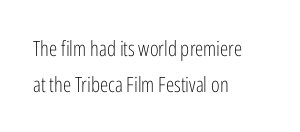
The image shows 21 px text type, upright; set left-aligned, normal line spacing (1.7x), normal letter spacing, not underlined.
